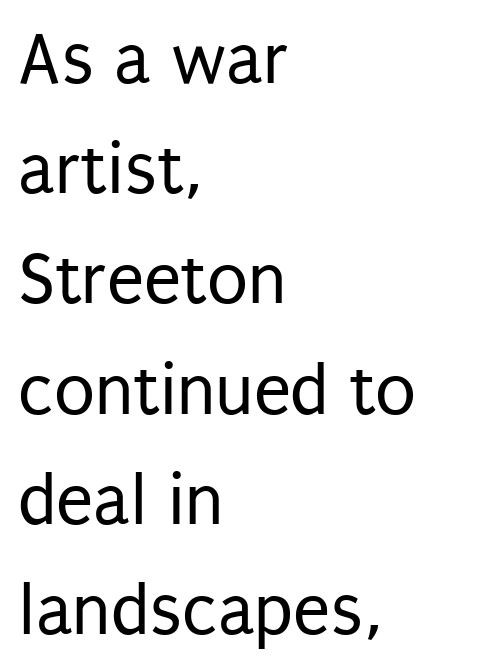
Q: Is the text bold? A: No.
Q: Is the text italic (slanted)? A: No, it is upright.
Q: Is the typeface a serif or a sans-serif typeface? A: Sans-serif.
Q: Is the text underlined? A: No.
Q: How is the paragraph aligned? A: Left-aligned.
Q: Is the spacing between letters normal or unusually wide? A: Normal.
Q: Is the spacing between lines tight, normal or loose? A: Normal.
Q: Width (condensed, normal, or wide)? A: Condensed.
Q: Stroke contrast? A: Low.
Q: x-height? A: Large.
Q: Monospaced? A: No.
